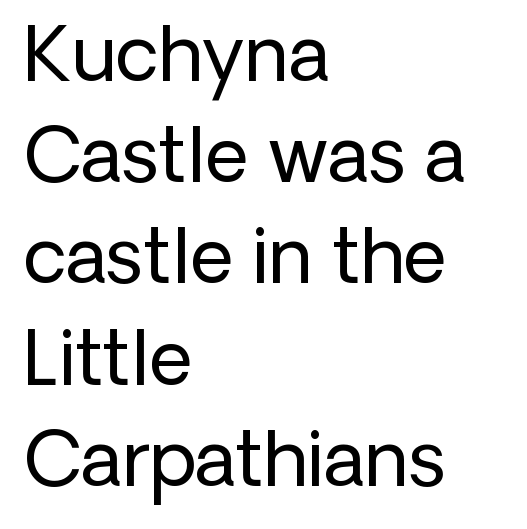
The image shows 75 px regular-weight sans-serif type, upright; set left-aligned, normal line spacing (1.35x), normal letter spacing, not underlined; low stroke contrast and a medium x-height.
